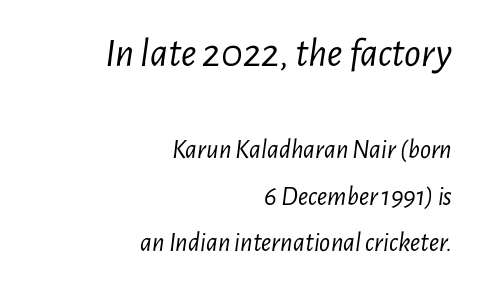
Q: Is the text bold? A: No.
Q: Is the text italic (slanted)? A: Yes, it leans right by about 7 degrees.
Q: Is the text underlined? A: No.
Q: How is the paragraph aligned? A: Right-aligned.
Q: Is the spacing between letters normal or unusually wide? A: Normal.
Q: Which block of text is set in a larger size, the first (top) or the second (bottom)? A: The first (top) one.
Q: Width (condensed, normal, or wide)? A: Condensed.
Q: Stroke contrast? A: Low.
Q: x-height? A: Medium.
Q: Monospaced? A: No.
